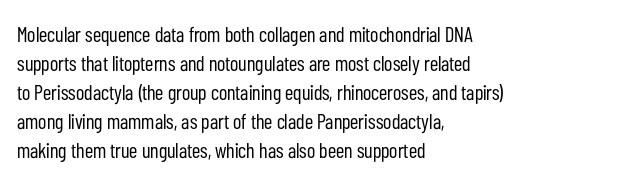
{"italic": "no", "bold": "no", "underline": "no", "align": "left", "line_spacing": "normal", "line_spacing_ratio": 1.38, "letter_spacing": "normal", "letter_spacing_em": 0.0, "glyph_px": 21}
